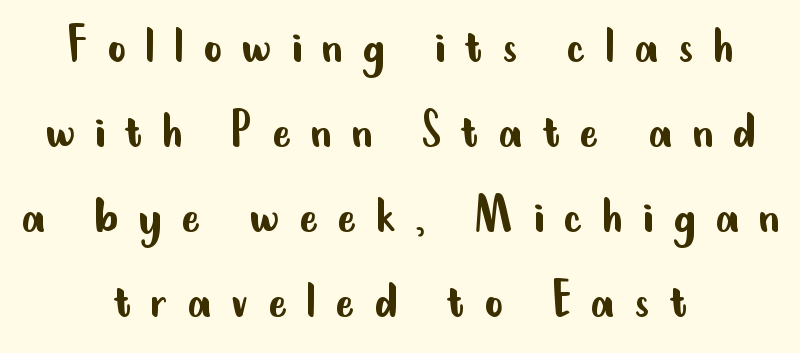
This is not heavy type; no bold has been used. The type sits square on the baseline with zero lean. The letters advance in unequal steps, a hallmark of proportional type. These lines are centered, leaving both edges ragged. The rendering shows plain stroke endings on the letterforms — a sans-serif design. Horizontal bands of white between lines are of average thickness.
